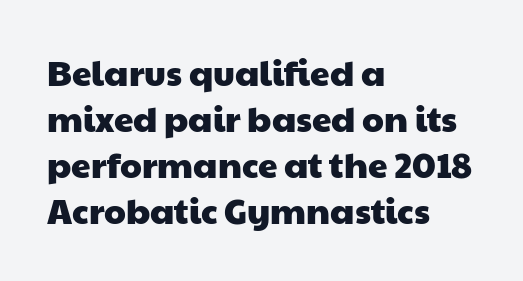
Clear beneath every line of the passage. Honestly, the letter spacing is just normal — you wouldn't notice it. Alignment: flush left. Font category for this specimen: sans-serif. Successive baselines arrive at the customary interval.
